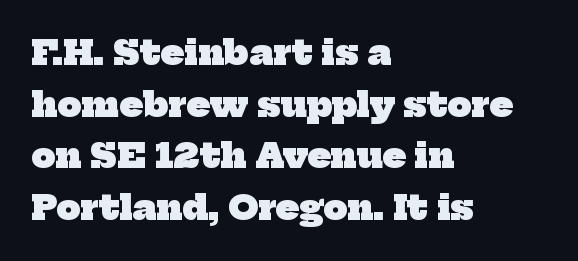
Successive baselines arrive at the customary interval. The passage is arranged the way most books set body copy — flush left. Varying glyph widths throughout — classic text-font behaviour. Nothing unusual about the tracking: characters are spaced as the font intends.
